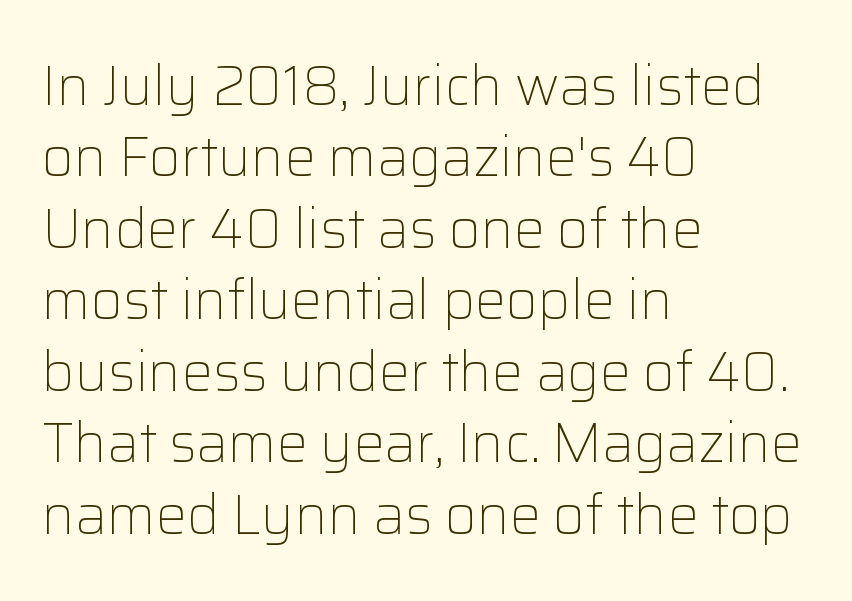
{"serif": "no", "italic": "no", "bold": "no", "weight": "light", "width": "normal", "stroke_contrast": "low", "x_height": "medium", "monospaced": "no", "underline": "no", "align": "left", "line_spacing": "normal", "line_spacing_ratio": 1.3, "letter_spacing": "normal", "letter_spacing_em": 0.0, "glyph_px": 55}
